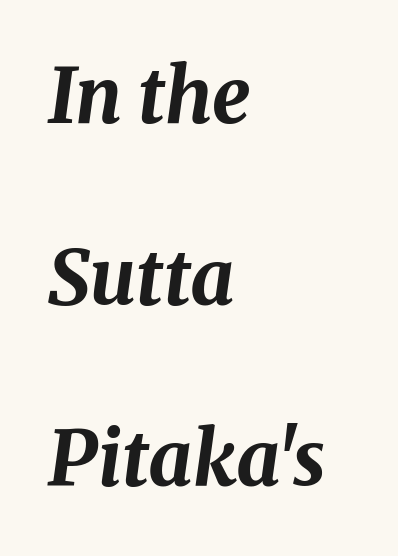
The typesetting leans heavy: a genuine bold. Nobody drew a line under any word here. Proportional: the letters do not fall into vertical columns. Alignment: flush left.
